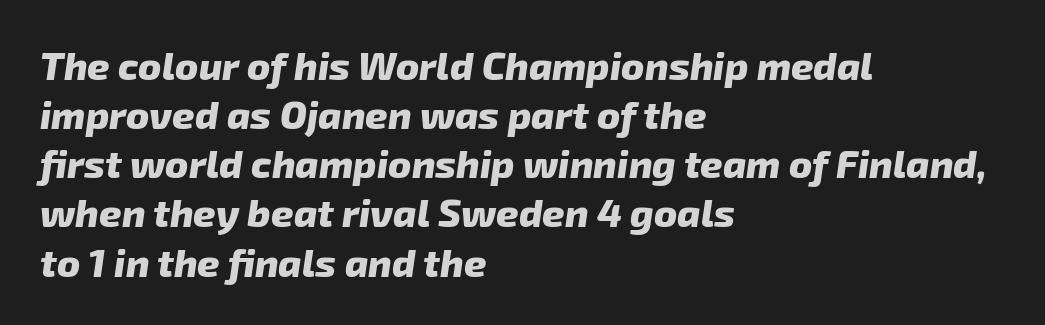
Q: Is the text bold? A: Yes.
Q: Is the typeface a serif or a sans-serif typeface? A: Sans-serif.
Q: Is the text underlined? A: No.
Q: How is the paragraph aligned? A: Left-aligned.
Q: Is the spacing between letters normal or unusually wide? A: Normal.
Q: Is the spacing between lines tight, normal or loose? A: Normal.
Q: Width (condensed, normal, or wide)? A: Normal.
Q: Stroke contrast? A: Low.
Q: x-height? A: Medium.
Q: Monospaced? A: No.
